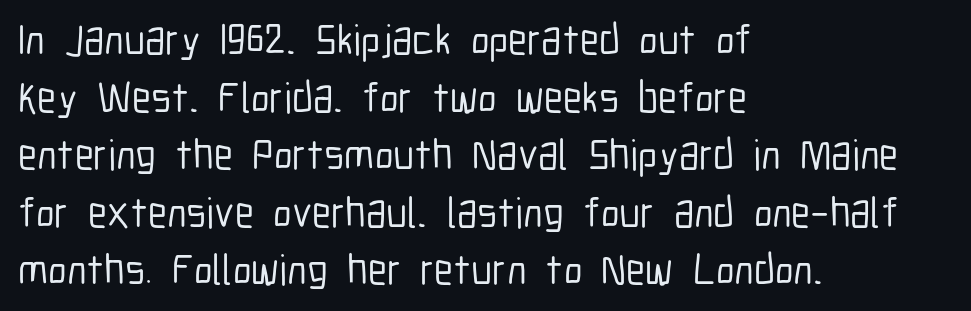
The strip under each line holds only bare page. Whoever set this chose a conventional vertical rhythm. The specimen reads as upright at a glance. The rendering uses natural spacing where letterforms have individual widths.
